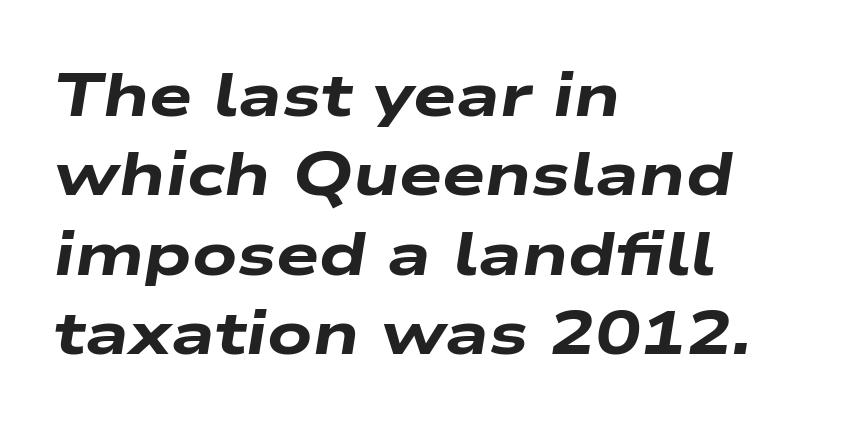
Think of a printed novel: that variable character pitch is what you see here. Heavy, bold letterforms. This rendering features lettering with no underline. Does extra space separate the letters? No, they use regular spacing.
